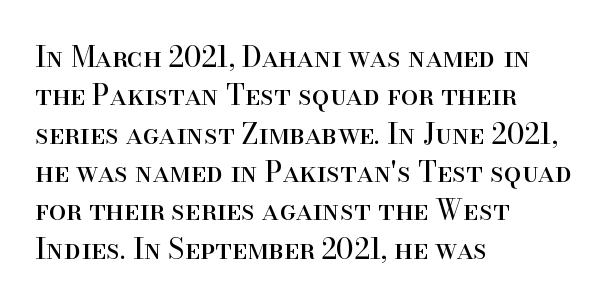
{"serif": "yes", "italic": "no", "bold": "no", "weight": "regular", "width": "normal", "stroke_contrast": "high", "x_height": "small", "monospaced": "no", "underline": "no", "align": "left", "line_spacing": "normal", "line_spacing_ratio": 1.37, "letter_spacing": "normal", "letter_spacing_em": 0.0, "glyph_px": 28}
